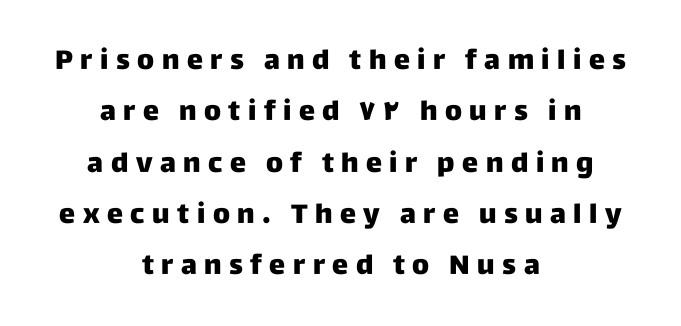
The image shows 27 px text type, upright; set centered, loose line spacing (1.9x), unusually wide letter spacing (+0.28 em), not underlined.
